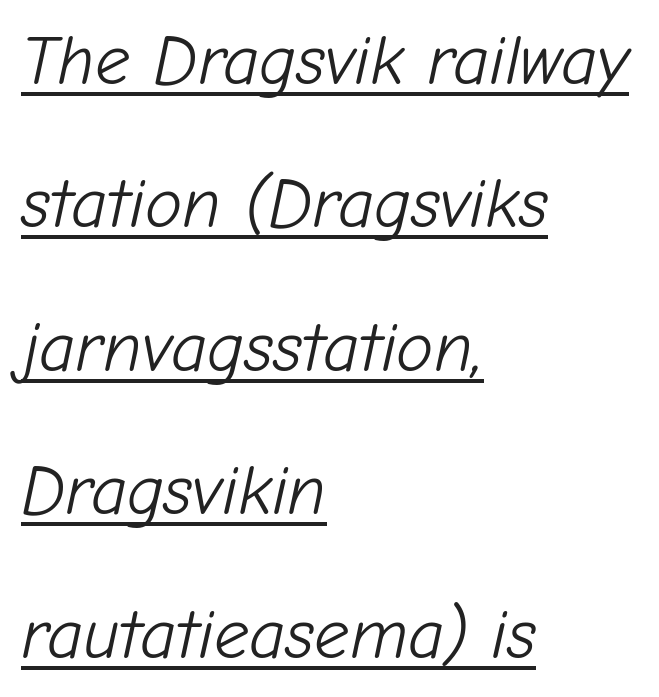
The image shows 70 px light type, italic (leaning right); set left-aligned, loose line spacing (2.05x), normal letter spacing, underlined; low stroke contrast and a medium x-height.
